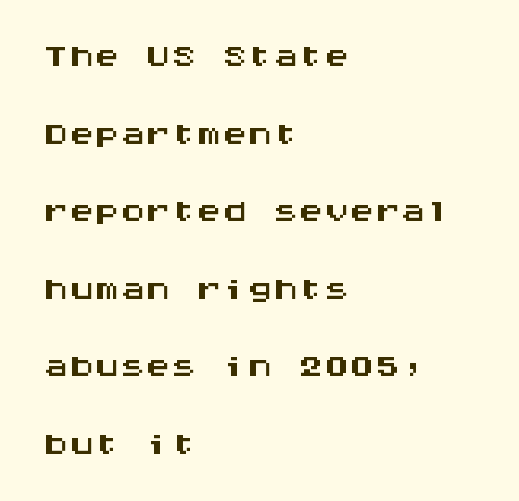
{"serif": "no", "italic": "no", "width": "wide", "stroke_contrast": "medium", "x_height": "large", "monospaced": "yes", "underline": "no", "align": "left", "line_spacing": "normal", "line_spacing_ratio": 1.52, "letter_spacing": "normal", "letter_spacing_em": 0.0, "glyph_px": 51}
